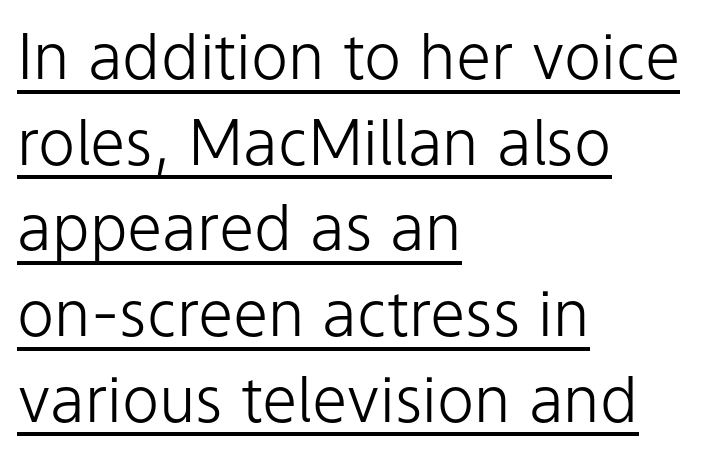
{"serif": "no", "italic": "no", "bold": "no", "weight": "light", "width": "normal", "stroke_contrast": "low", "x_height": "medium", "monospaced": "no", "underline": "yes", "align": "left", "line_spacing": "normal", "line_spacing_ratio": 1.36, "letter_spacing": "normal", "letter_spacing_em": 0.0, "glyph_px": 63}
